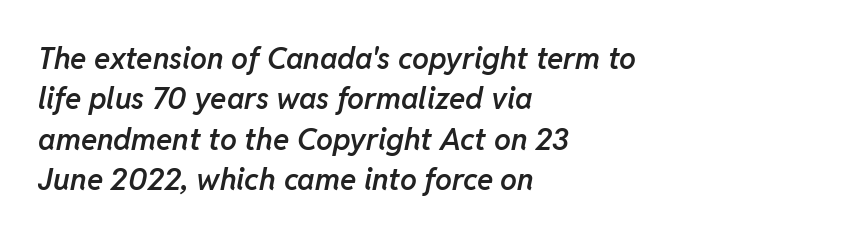
The image shows 30 px semibold type, italic (leaning right); set left-aligned, normal line spacing (1.35x), normal letter spacing, not underlined; low stroke contrast and a medium x-height.
